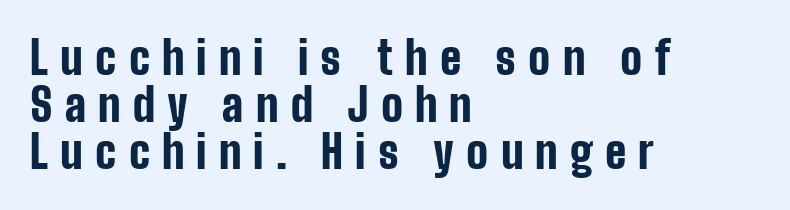
The rendering uses natural spacing where letterforms have individual widths. A full-strength bold gives these letters their thick strokes. Type style note: lacks serifs. Short and long lines alike share a common starting point at left. The gaps between neighbouring characters are conspicuously large.
